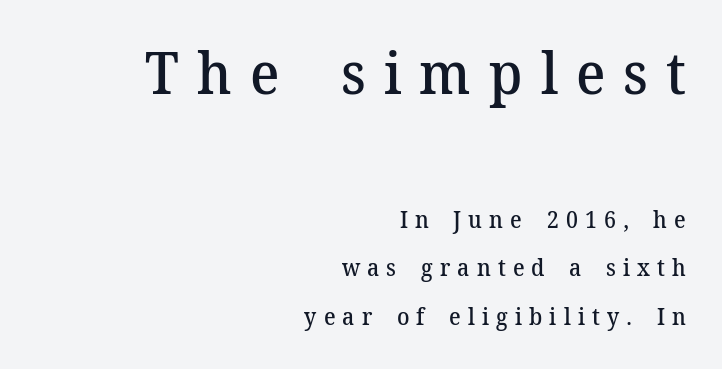
Q: Is the text bold? A: Semi-bold.
Q: Is the text italic (slanted)? A: No, it is upright.
Q: Is the typeface a serif or a sans-serif typeface? A: Serif.
Q: Is the text underlined? A: No.
Q: How is the paragraph aligned? A: Right-aligned.
Q: Is the spacing between letters normal or unusually wide? A: Unusually wide.
Q: Is the spacing between lines tight, normal or loose? A: Loose.
Q: Which block of text is set in a larger size, the first (top) or the second (bottom)? A: The first (top) one.
Q: Width (condensed, normal, or wide)? A: Normal.
Q: Stroke contrast? A: Medium.
Q: x-height? A: Medium.
Q: Monospaced? A: No.
